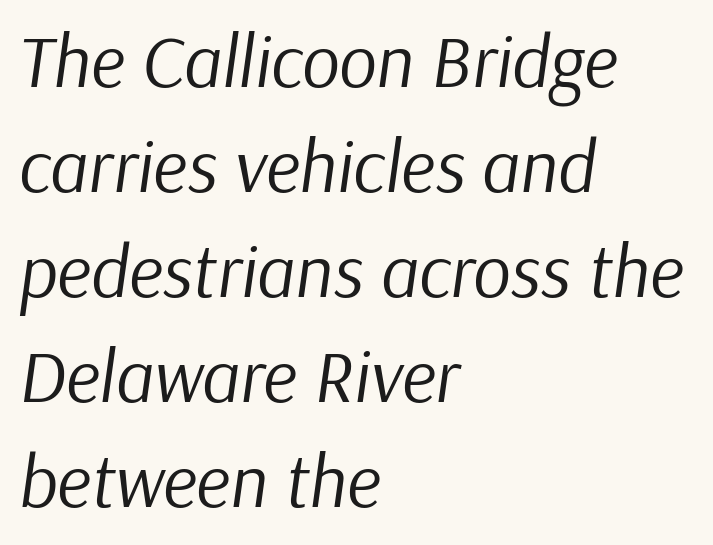
A typesetter would mark this as italic. The font is comparable to plain body text, perhaps lighter. One glance says typical: line gaps are just what's usual. In CSS terms this would be text-align: left. The strip under each line holds only bare page. You could not count columns in this text — the font is proportionally spaced.
